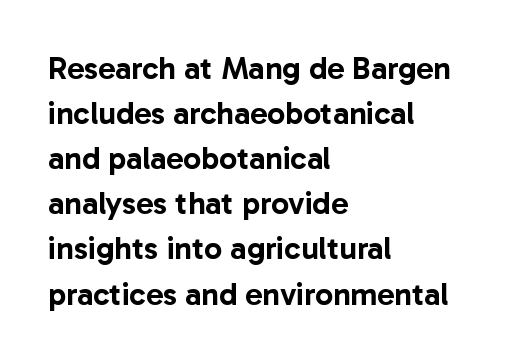
The image shows 32 px sans-serif type, upright; set left-aligned, normal line spacing (1.41x), normal letter spacing, not underlined; low stroke contrast and a medium x-height.
